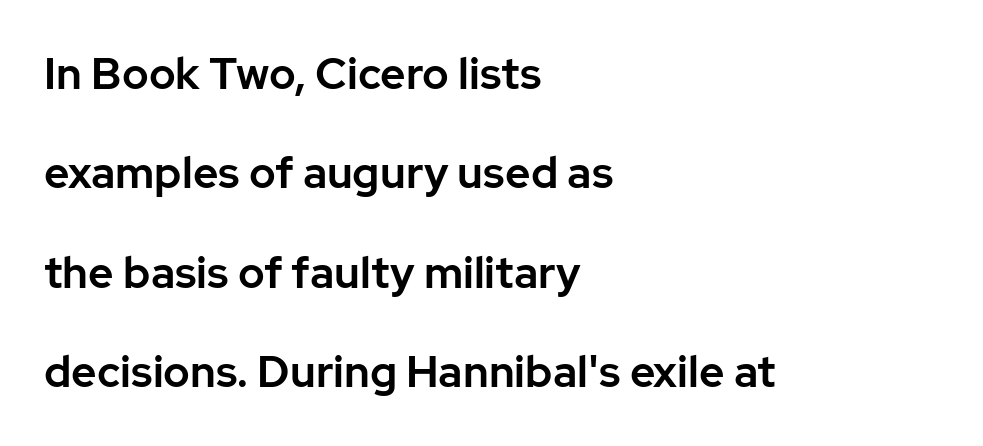
{"serif": "no", "italic": "no", "width": "normal", "stroke_contrast": "low", "x_height": "medium", "monospaced": "no", "underline": "no", "align": "left", "line_spacing": "loose", "line_spacing_ratio": 2.26, "letter_spacing": "normal", "letter_spacing_em": 0.0, "glyph_px": 44}
